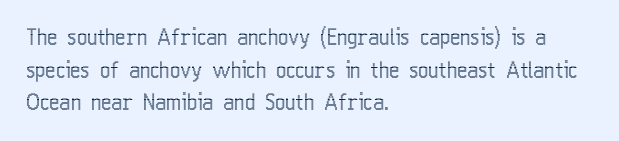
The image shows 22 px text type, upright; set left-aligned, normal line spacing (1.48x), normal letter spacing, not underlined.
